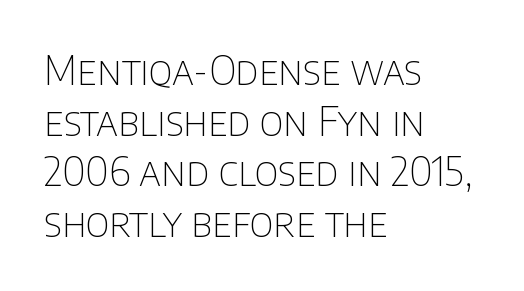
The image shows 39 px thin sans-serif type, upright; set left-aligned, normal line spacing (1.3x), normal letter spacing, not underlined; low stroke contrast and a large x-height.
